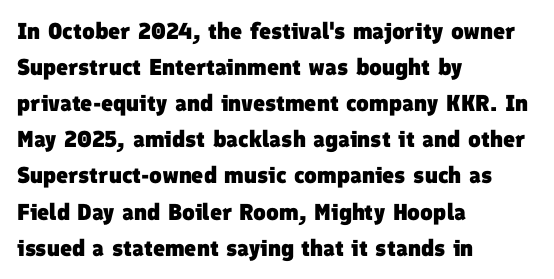
The image shows 23 px bold type; set left-aligned, normal line spacing (1.57x), normal letter spacing, not underlined.
